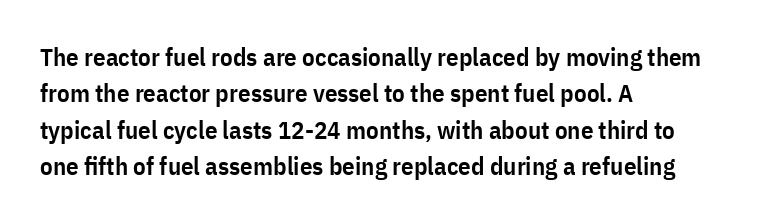
Q: Is the text bold? A: Semi-bold.
Q: Is the text italic (slanted)? A: No, it is upright.
Q: Is the text underlined? A: No.
Q: How is the paragraph aligned? A: Left-aligned.
Q: Is the spacing between letters normal or unusually wide? A: Normal.
Q: Is the spacing between lines tight, normal or loose? A: Normal.
